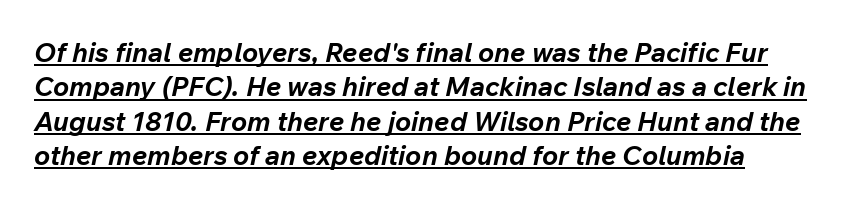
{"italic": "yes", "lean": "right", "slant_degrees": 12, "bold": "yes", "underline": "yes", "line_spacing": "normal", "line_spacing_ratio": 1.27, "letter_spacing": "normal", "letter_spacing_em": 0.0, "glyph_px": 27}
